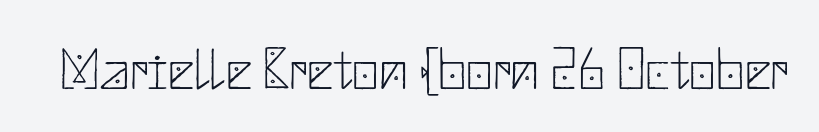
{"serif": "no", "italic": "no", "bold": "no", "weight": "thin", "width": "normal", "stroke_contrast": "low", "x_height": "small", "underline": "no", "letter_spacing": "normal", "letter_spacing_em": 0.0, "glyph_px": 58}
